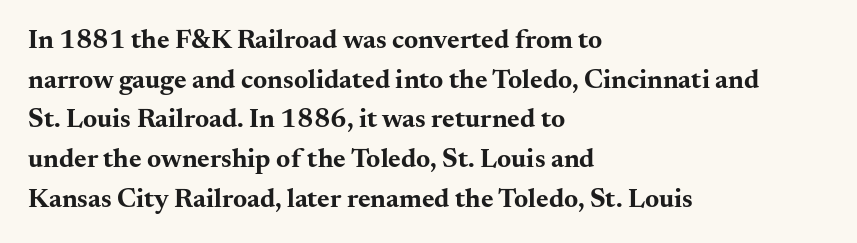
{"italic": "no", "bold": "yes", "underline": "no", "align": "left", "line_spacing": "normal", "line_spacing_ratio": 1.47, "letter_spacing": "normal", "letter_spacing_em": 0.0, "glyph_px": 27}
